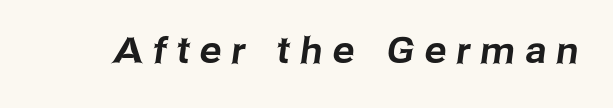
The image shows 36 px sans-serif type; set unusually wide letter spacing (+0.29 em), not underlined; low stroke contrast and a medium x-height.
